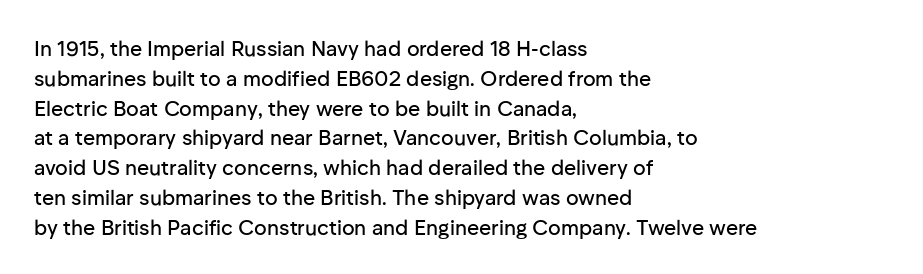
Which margin do the lines hug? The left one — the right edge is uneven. The letters stand upright; this is a roman face. Any mark beneath the type? The region is blank. The space between consecutive lines is moderate. No extra tracking has been applied to these lines.
